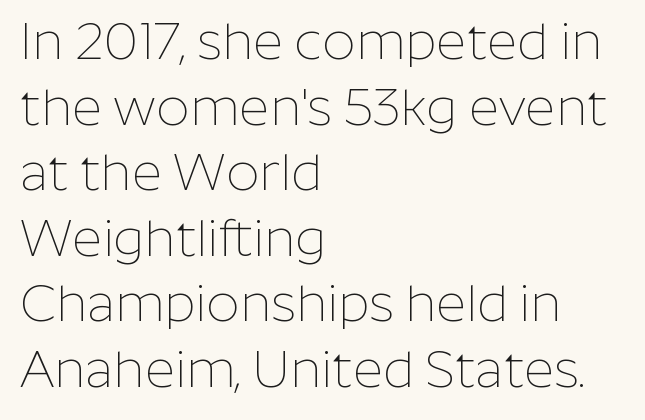
Q: Is the text bold? A: No.
Q: Is the text italic (slanted)? A: No, it is upright.
Q: Is the typeface a serif or a sans-serif typeface? A: Sans-serif.
Q: Is the text underlined? A: No.
Q: How is the paragraph aligned? A: Left-aligned.
Q: Is the spacing between letters normal or unusually wide? A: Normal.
Q: Is the spacing between lines tight, normal or loose? A: Normal.
Q: Width (condensed, normal, or wide)? A: Normal.
Q: Stroke contrast? A: Low.
Q: x-height? A: Medium.
Q: Monospaced? A: No.
